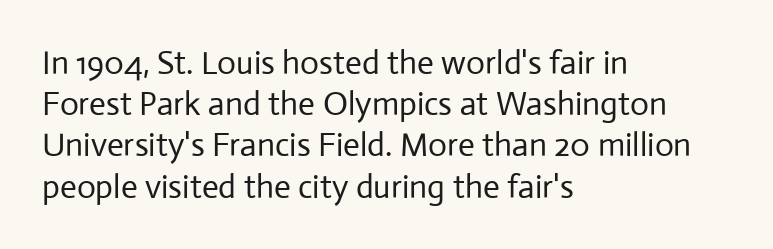
Q: Is the text bold? A: No.
Q: Is the text italic (slanted)? A: No, it is upright.
Q: Is the typeface a serif or a sans-serif typeface? A: Sans-serif.
Q: Is the text underlined? A: No.
Q: How is the paragraph aligned? A: Left-aligned.
Q: Is the spacing between letters normal or unusually wide? A: Normal.
Q: Is the spacing between lines tight, normal or loose? A: Normal.
Q: Width (condensed, normal, or wide)? A: Normal.
Q: Stroke contrast? A: Low.
Q: x-height? A: Medium.
Q: Monospaced? A: No.
